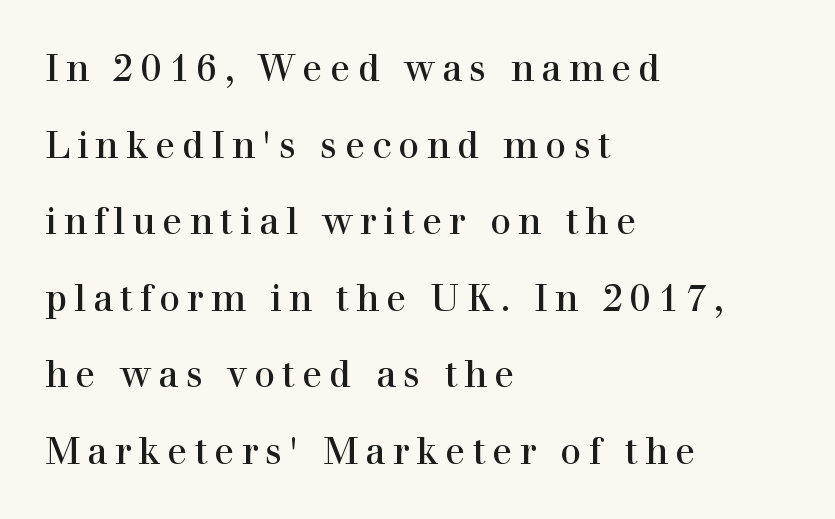
Regarding serifs, this sample has them. These lines were composed using upright roman letters. These lines stack with their left ends in a neat column. Weight: not bold — regular or lighter. The strip under each line holds only bare page. Looks like regular typesetting: each glyph gets only the width it needs.
